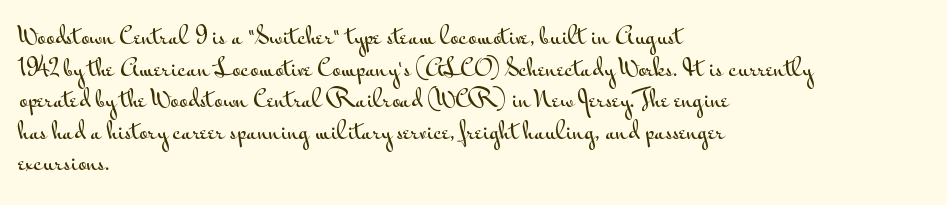
Q: Is the text underlined? A: No.
Q: How is the paragraph aligned? A: Left-aligned.
Q: Is the spacing between letters normal or unusually wide? A: Normal.
Q: Is the spacing between lines tight, normal or loose? A: Normal.
